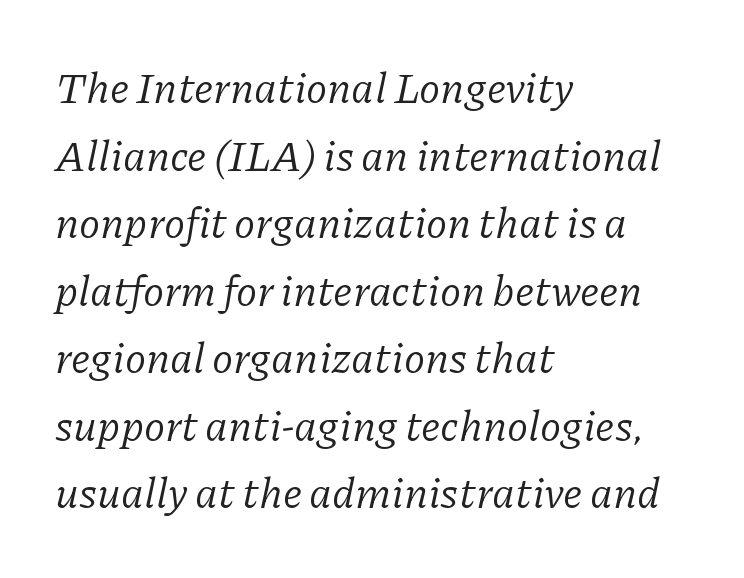
The text was rendered using a seriffed face with decorative stroke endings. The rendering applies a slant to the glyphs. One-word summary of the alignment: left. Character widths vary here, with narrow letters taking less room than wide ones. Regarding leading, the lines here are spaced in the standard way.
